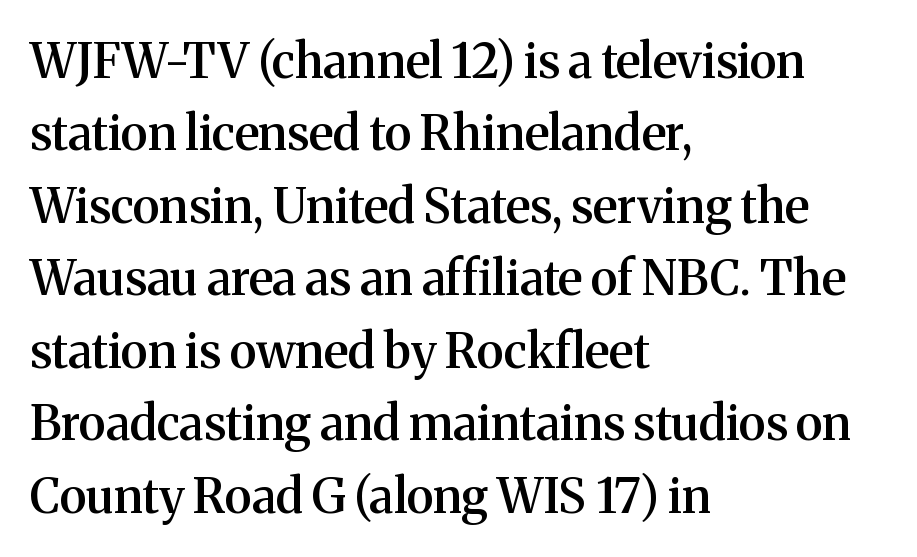
Short note: letters normally spaced. Where is the straight margin? On the left. A serif font was chosen for this passage. This is the regular roman posture of the typeface. The gap between lines stays unmarked. Caption: semibold face, moderately heavy strokes.
